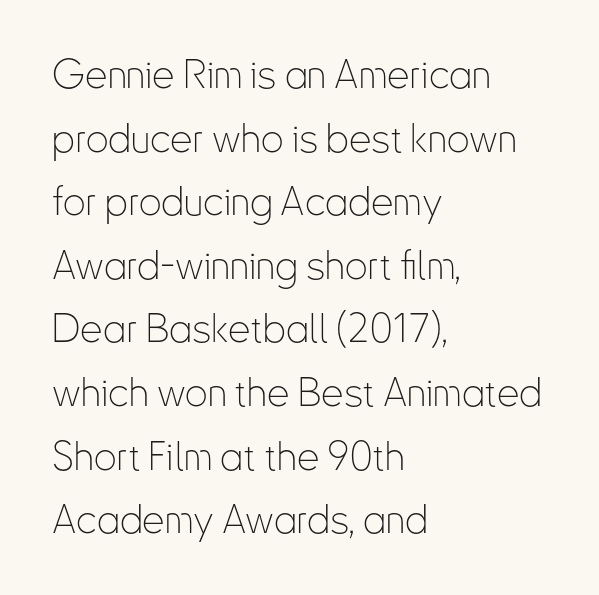
If you drew a ruler down the left edge, every line would touch it. Italic: no, the glyphs are upright roman. The letters sit at their default tracking, neither squeezed nor spread. The characters display no serif detailing; their extremities are plain. Here the designer chose a conventional face with non-uniform glyph widths.
